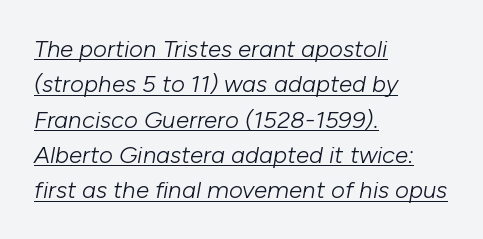
Decoration check: the copy is underlined. Look at the tracking — it's just the regular setting, nothing added. The font sits on the lighter half of the weight spectrum, regular included. Notice how descenders clear the ascenders below comfortably — that's standard leading.
